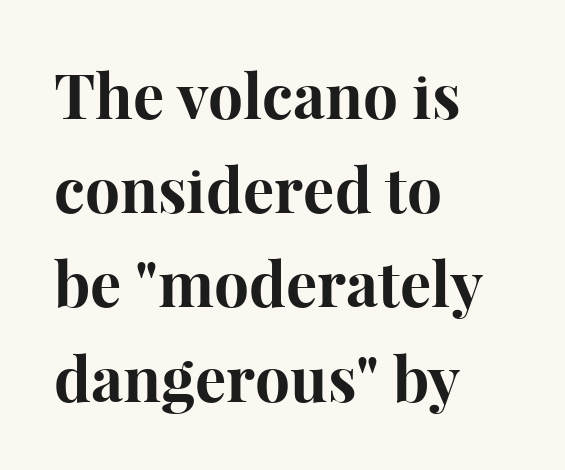
Stroke thickness is high; the sample reads as a true bold. The foot of each line stays bare and open. The letters advance in unequal steps, a hallmark of proportional type. Line spacing here is normal. The rag falls on the right side of this text block.
